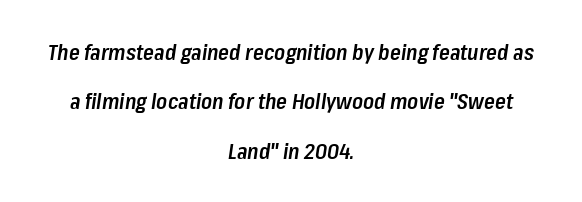
{"italic": "yes", "lean": "right", "slant_degrees": 8, "bold": "semi", "underline": "no", "align": "center", "line_spacing": "loose", "line_spacing_ratio": 2.25, "letter_spacing": "normal", "letter_spacing_em": 0.0, "glyph_px": 22}
